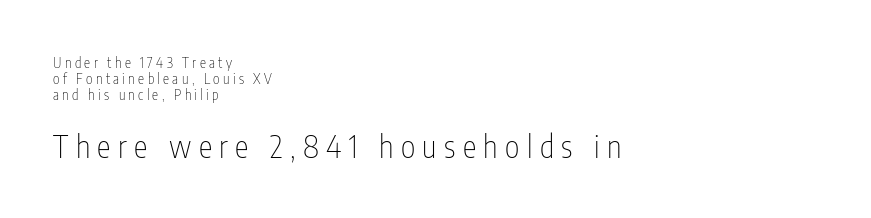
The image shows 31 px thin, condensed sans-serif type, upright; set left-aligned, tight line spacing (1.14x), unusually wide letter spacing (+0.24 em), not underlined; the second (bottom) block is 2.21x larger; low stroke contrast and a medium x-height.
